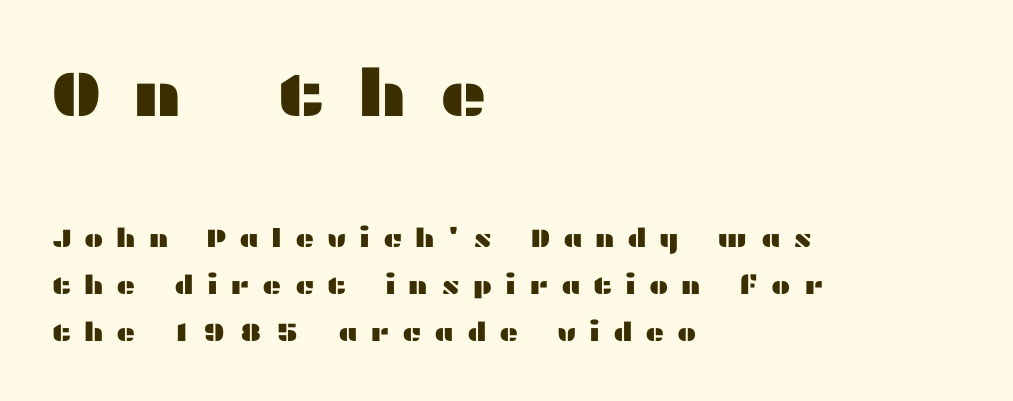
{"serif": "no", "italic": "no", "width": "wide", "stroke_contrast": "medium", "x_height": "medium", "monospaced": "no", "underline": "no", "align": "left", "line_spacing_ratio": 1.8, "letter_spacing": "wide", "letter_spacing_em": 0.49, "larger_block": "first", "size_ratio": 2.5, "glyph_px": 65}
